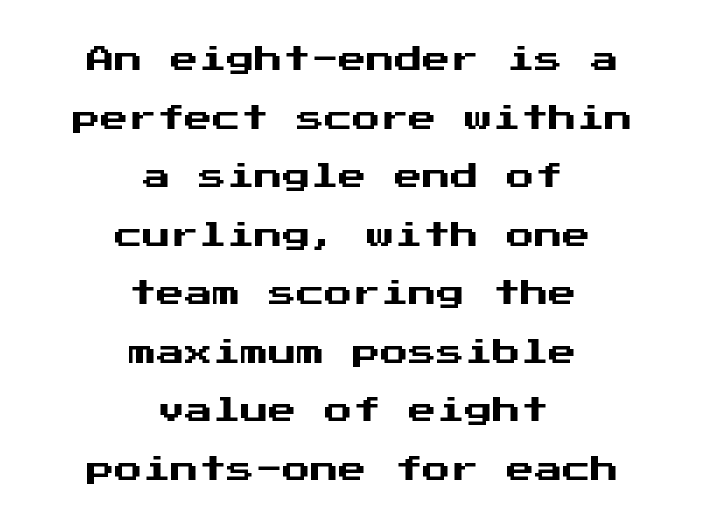
The image shows 28 px sans-serif type, upright; set centered, loose line spacing (2.09x), normal letter spacing, not underlined; medium stroke contrast and a medium x-height.
